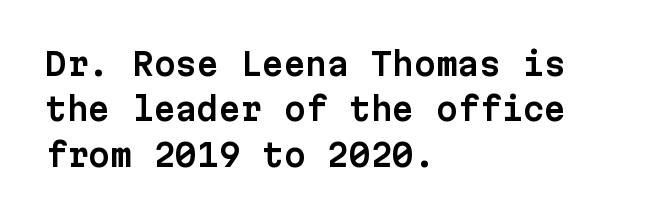
Rule under the text: the space is simply empty. The lines are quadded left. The letters stand upright; this is a roman face. The horizontal fit of the characters is conventional and even.
